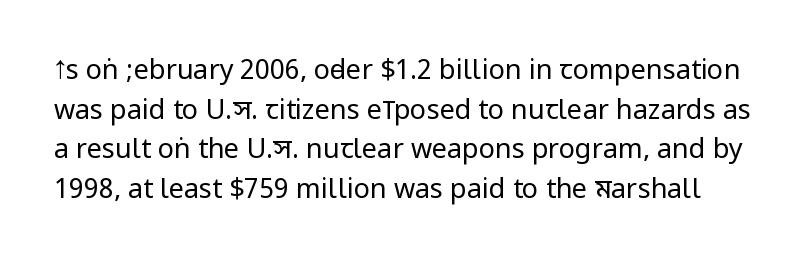
Q: Is the text bold? A: No.
Q: Is the text italic (slanted)? A: No, it is upright.
Q: Is the text underlined? A: No.
Q: Is the spacing between letters normal or unusually wide? A: Normal.
Q: Is the spacing between lines tight, normal or loose? A: Normal.
